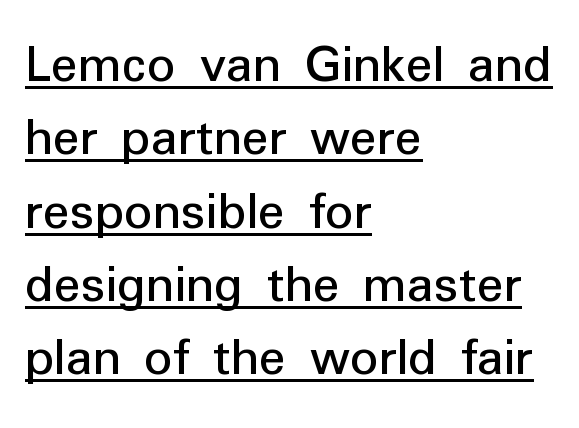
{"serif": "no", "italic": "no", "bold": "no", "weight": "regular", "width": "normal", "stroke_contrast": "low", "x_height": "medium", "monospaced": "no", "underline": "yes", "align": "left", "line_spacing": "normal", "line_spacing_ratio": 1.31, "letter_spacing": "normal", "letter_spacing_em": 0.0, "glyph_px": 56}
